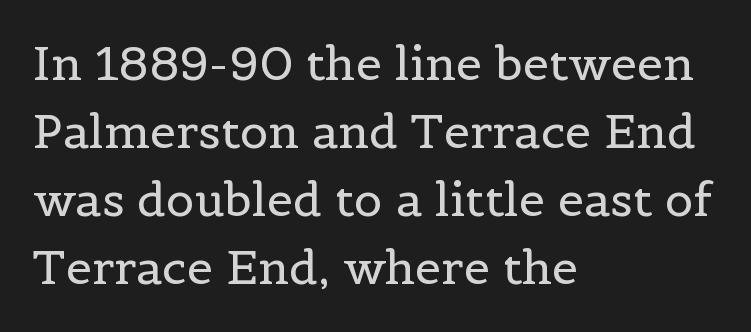
Q: Is the text bold? A: No.
Q: Is the text italic (slanted)? A: No, it is upright.
Q: Is the typeface a serif or a sans-serif typeface? A: Serif.
Q: Is the text underlined? A: No.
Q: How is the paragraph aligned? A: Left-aligned.
Q: Is the spacing between letters normal or unusually wide? A: Normal.
Q: Is the spacing between lines tight, normal or loose? A: Normal.
Q: Width (condensed, normal, or wide)? A: Normal.
Q: x-height? A: Medium.
Q: Monospaced? A: No.
